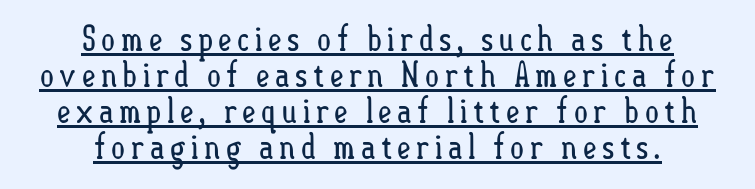
Q: Is the text bold? A: No.
Q: Is the text italic (slanted)? A: No, it is upright.
Q: Is the text underlined? A: Yes.
Q: How is the paragraph aligned? A: Centered.
Q: Is the spacing between lines tight, normal or loose? A: Tight.
Q: Width (condensed, normal, or wide)? A: Condensed.
Q: Stroke contrast? A: Low.
Q: x-height? A: Small.
Q: Monospaced? A: No.
